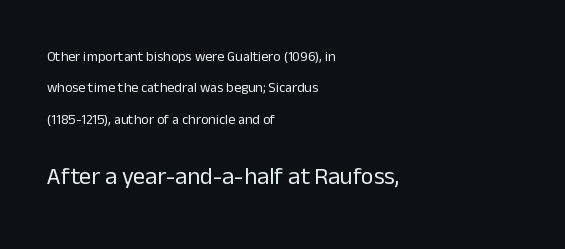
The string is rendered with underlining switched off. Larger block? The one below; the one above is distinctly smaller. In CSS terms this would be text-align: left. This block would shrink considerably if given ordinary leading; it's expanded now.
